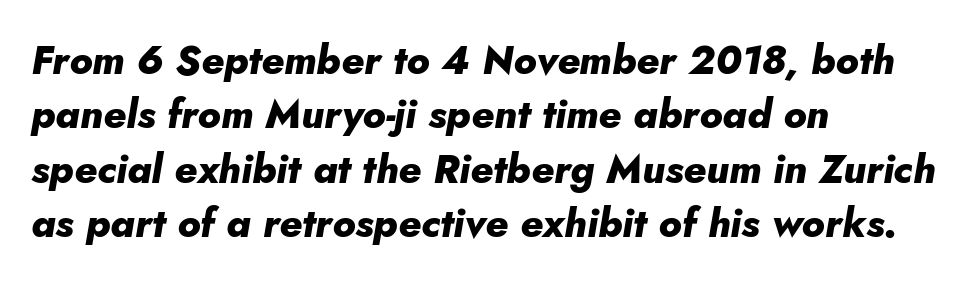
The image shows 40 px heavy type, italic (leaning right); set left-aligned, normal line spacing (1.36x), normal letter spacing, not underlined; low stroke contrast and a small x-height.
